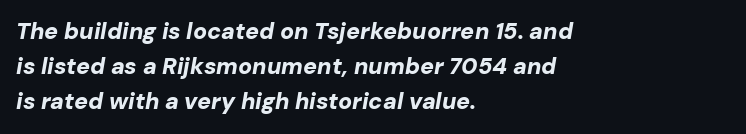
Descenders hang freely into open space. The passage is arranged the way most books set body copy — flush left. The strokes are fattened all the way to bold. Tracking value appears to be zero — textbook default spacing. It's the slanting kind of type. Whoever set this chose a conventional vertical rhythm.
